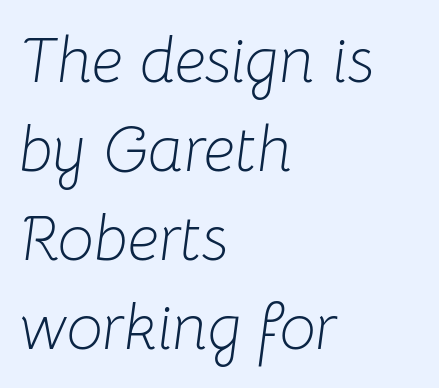
The image shows 64 px light type, italic (leaning right); set left-aligned, normal line spacing (1.39x), normal letter spacing, not underlined; low stroke contrast and a medium x-height.
